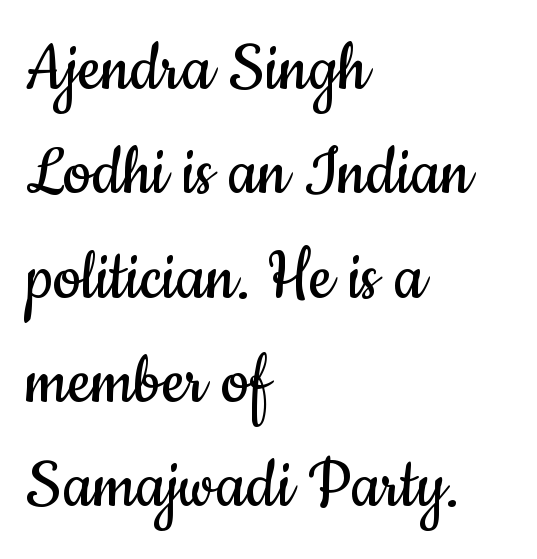
{"serif": "no", "bold": "no", "weight": "regular", "width": "condensed", "stroke_contrast": "low", "x_height": "small", "monospaced": "no", "underline": "no", "align": "left", "line_spacing": "normal", "line_spacing_ratio": 1.32, "letter_spacing": "normal", "letter_spacing_em": 0.0, "glyph_px": 79}
